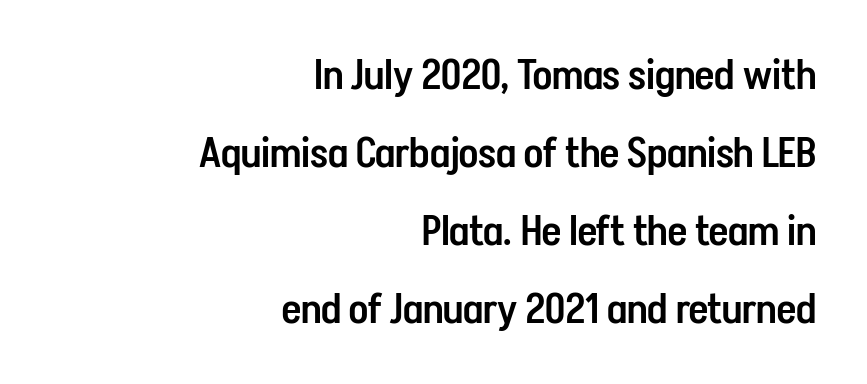
{"serif": "no", "italic": "no", "bold": "semi", "weight": "semibold", "width": "condensed", "stroke_contrast": "low", "x_height": "medium", "monospaced": "no", "underline": "no", "align": "right", "line_spacing_ratio": 1.86, "letter_spacing": "normal", "letter_spacing_em": 0.0, "glyph_px": 42}
